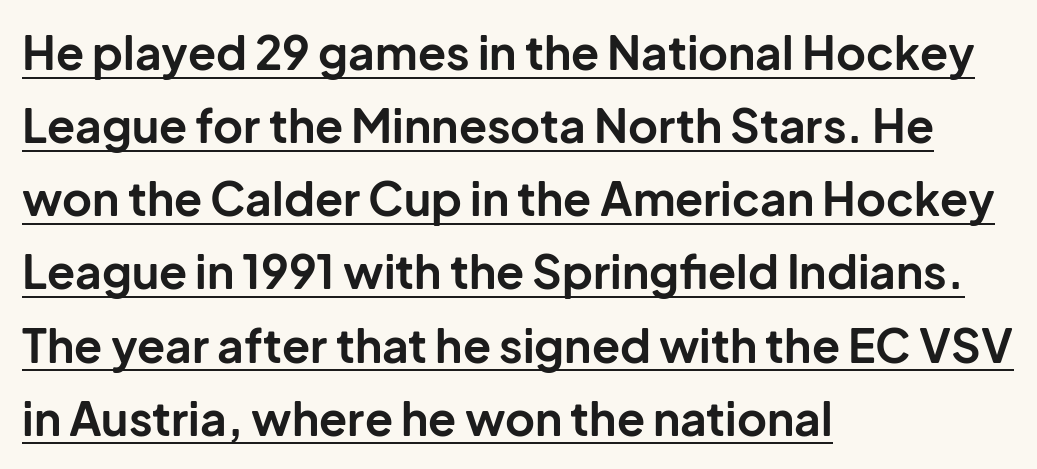
Q: Is the text bold? A: Yes.
Q: Is the text italic (slanted)? A: No, it is upright.
Q: Is the typeface a serif or a sans-serif typeface? A: Sans-serif.
Q: Is the text underlined? A: Yes.
Q: How is the paragraph aligned? A: Left-aligned.
Q: Is the spacing between letters normal or unusually wide? A: Normal.
Q: Is the spacing between lines tight, normal or loose? A: Normal.
Q: Width (condensed, normal, or wide)? A: Normal.
Q: Stroke contrast? A: Low.
Q: x-height? A: Medium.
Q: Monospaced? A: No.
